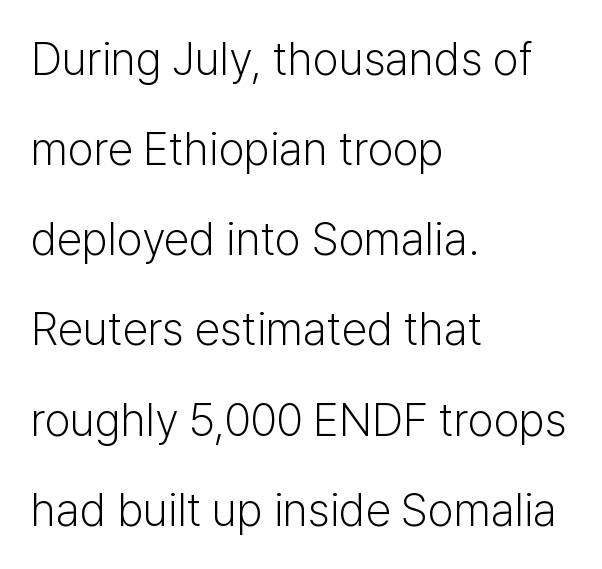
{"serif": "no", "italic": "no", "bold": "no", "weight": "light", "width": "normal", "stroke_contrast": "low", "x_height": "medium", "monospaced": "no", "underline": "no", "align": "left", "line_spacing": "loose", "line_spacing_ratio": 1.96, "letter_spacing": "normal", "letter_spacing_em": 0.0, "glyph_px": 46}
